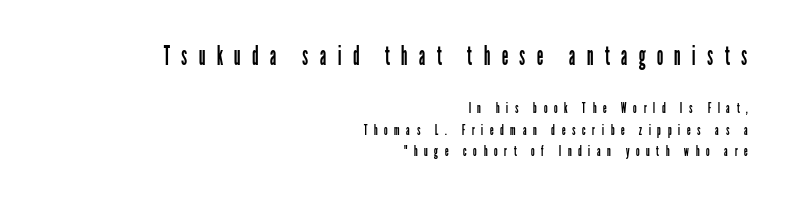
Letters have the restrained weight of plain body copy at most. The passage shown is not underscored anywhere. Posture: upright roman. Glyph-to-glyph distance is far greater than everyday printed text.
